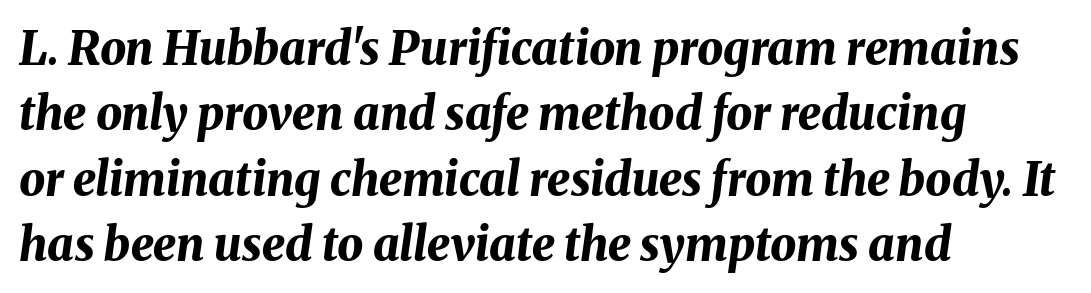
Q: Is the text bold? A: Yes.
Q: Is the text italic (slanted)? A: Yes, it leans right by about 8 degrees.
Q: Is the text underlined? A: No.
Q: How is the paragraph aligned? A: Left-aligned.
Q: Is the spacing between letters normal or unusually wide? A: Normal.
Q: Is the spacing between lines tight, normal or loose? A: Normal.
Q: Width (condensed, normal, or wide)? A: Normal.
Q: Stroke contrast? A: Medium.
Q: x-height? A: Medium.
Q: Monospaced? A: No.
